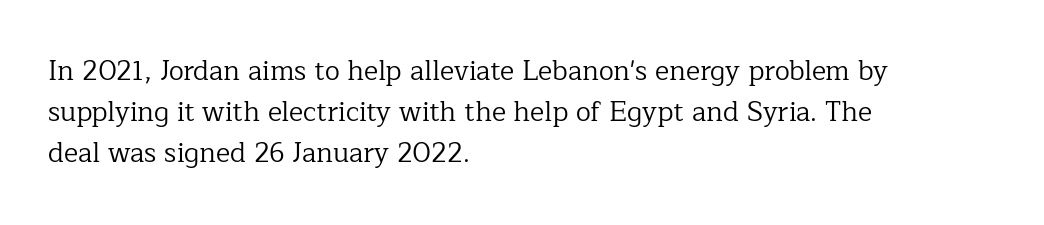
{"italic": "no", "bold": "no", "underline": "no", "align": "left", "line_spacing": "normal", "line_spacing_ratio": 1.52, "letter_spacing": "normal", "letter_spacing_em": 0.0, "glyph_px": 27}
